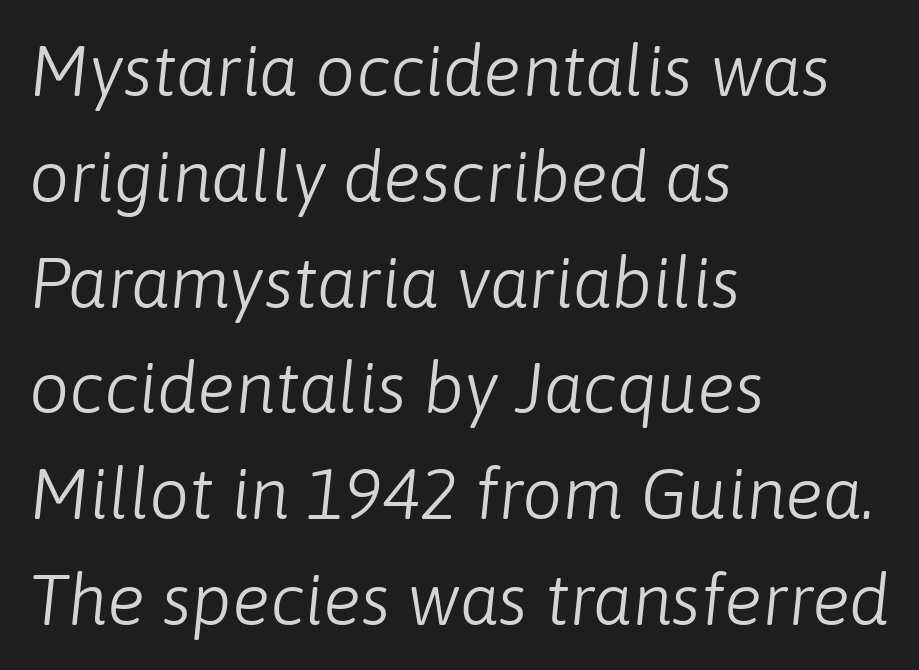
The image shows 71 px light type, italic (leaning right); set left-aligned, normal line spacing (1.49x), normal letter spacing, not underlined; low stroke contrast and a medium x-height.
